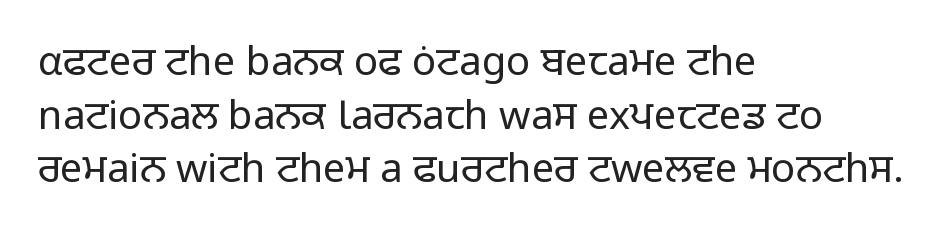
The image shows 40 px regular-weight sans-serif type, upright; set left-aligned, normal line spacing (1.34x), normal letter spacing, not underlined; low stroke contrast and a medium x-height.
